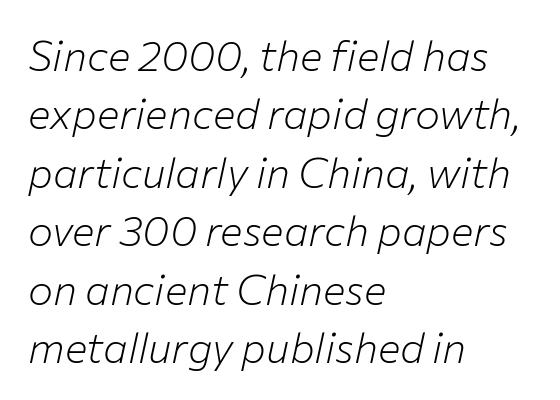
{"italic": "yes", "lean": "right", "slant_degrees": 12, "bold": "no", "weight": "light", "width": "normal", "stroke_contrast": "low", "x_height": "medium", "monospaced": "no", "underline": "no", "align": "left", "line_spacing": "normal", "line_spacing_ratio": 1.39, "letter_spacing": "normal", "letter_spacing_em": 0.0, "glyph_px": 42}
